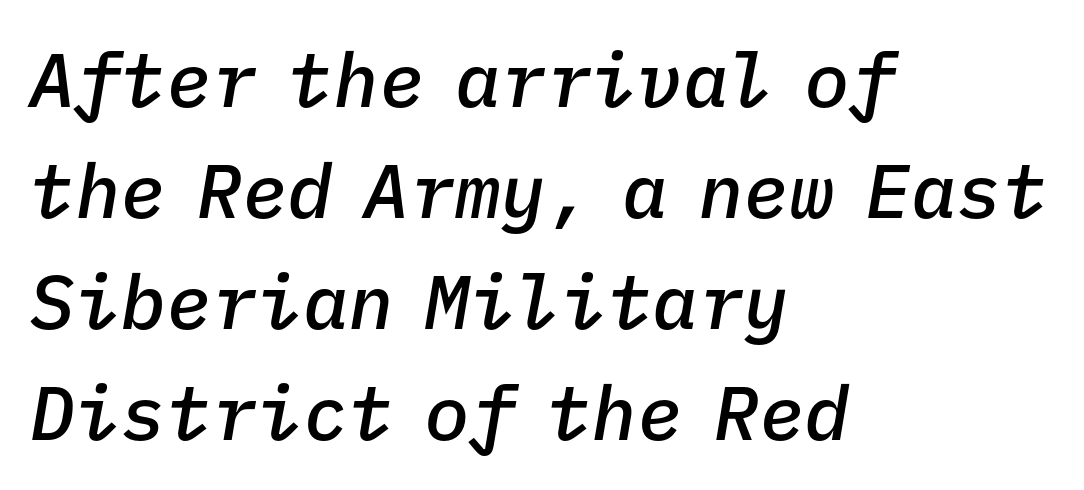
The image shows 76 px semibold type, italic (leaning right), monospaced; set left-aligned, normal line spacing (1.46x), normal letter spacing, not underlined; low stroke contrast and a medium x-height.
